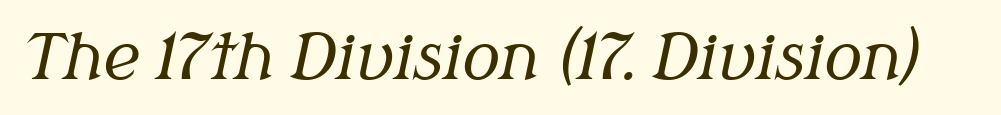
{"serif": "yes", "italic": "yes", "lean": "right", "slant_degrees": 12, "bold": "no", "weight": "regular", "width": "normal", "stroke_contrast": "medium", "x_height": "medium", "monospaced": "no", "underline": "no", "letter_spacing": "normal", "letter_spacing_em": 0.0, "glyph_px": 63}
